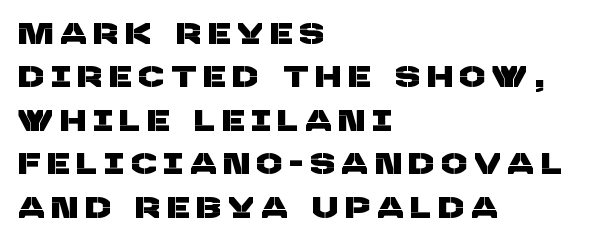
A typesetter would call this leading conventional body-copy spacing. The letters advance in unequal steps, a hallmark of proportional type. Just letters on the line, the space beneath them empty. Horizontally, the lines are justified to the leading edge only.
